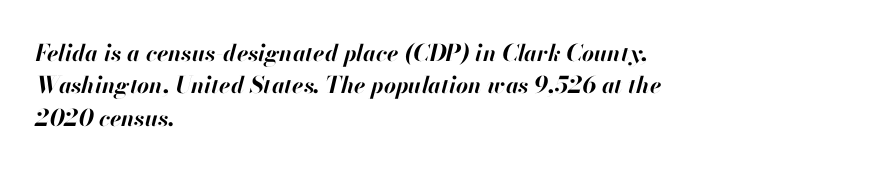
The image shows 23 px bold type, italic (leaning right); set left-aligned, normal line spacing (1.41x), normal letter spacing, not underlined.
